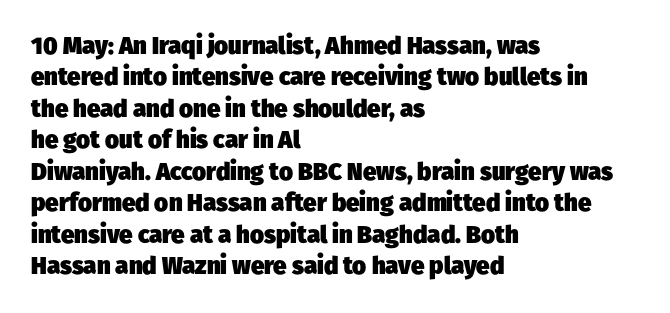
Caption: bold face, heavy strokes. The leading is moderate, giving the passage an even texture. Nobody drew a line under any word here. Visually the block forms a straight wall on the left and a jagged coastline on the right. There is no visible air inserted between adjacent glyphs.
